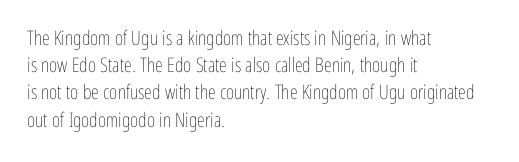
Q: Is the text bold? A: No.
Q: Is the text italic (slanted)? A: No, it is upright.
Q: Is the text underlined? A: No.
Q: How is the paragraph aligned? A: Left-aligned.
Q: Is the spacing between letters normal or unusually wide? A: Normal.
Q: Is the spacing between lines tight, normal or loose? A: Normal.
